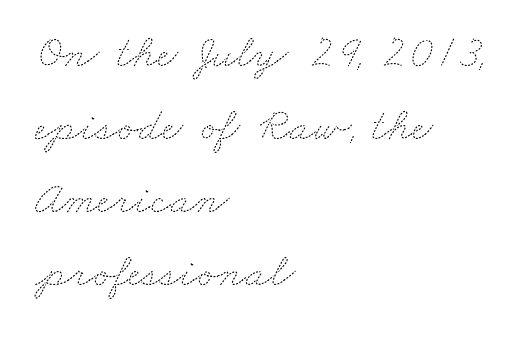
{"bold": "no", "weight": "thin", "width": "wide", "stroke_contrast": "medium", "x_height": "small", "monospaced": "no", "underline": "no", "align": "left", "line_spacing": "normal", "line_spacing_ratio": 1.59, "letter_spacing": "normal", "letter_spacing_em": 0.0, "glyph_px": 46}
